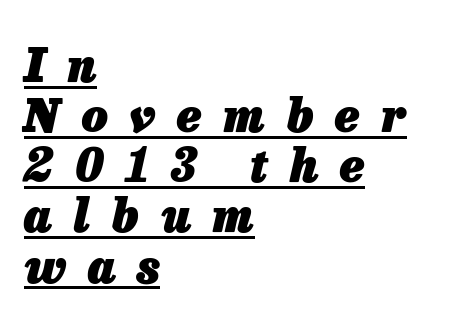
{"italic": "yes", "lean": "right", "slant_degrees": 13, "bold": "yes", "weight": "heavy", "width": "normal", "stroke_contrast": "low", "x_height": "medium", "monospaced": "no", "underline": "yes", "align": "left", "line_spacing": "tight", "line_spacing_ratio": 1.09, "letter_spacing": "wide", "letter_spacing_em": 0.47, "glyph_px": 46}
